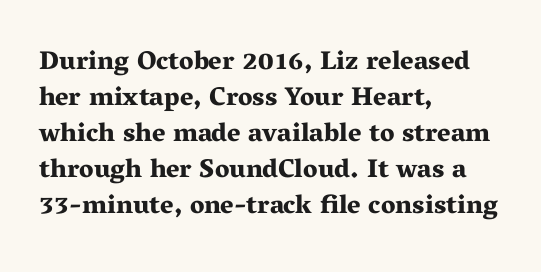
{"italic": "no", "bold": "yes", "underline": "no", "align": "left", "line_spacing": "normal", "line_spacing_ratio": 1.38, "letter_spacing": "normal", "letter_spacing_em": 0.0, "glyph_px": 26}
